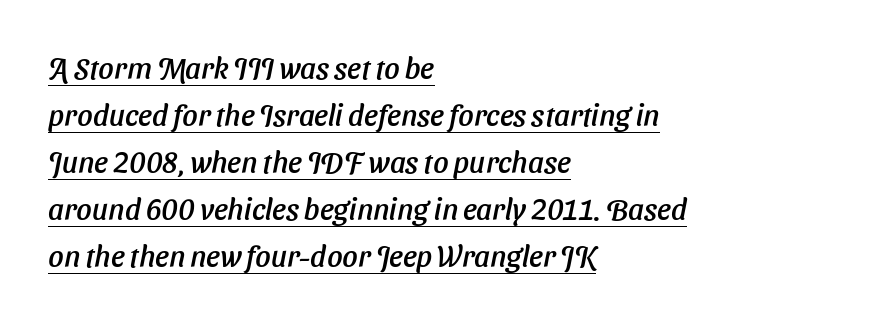
The image shows 30 px text type; set left-aligned, normal line spacing (1.57x), normal letter spacing, underlined; low stroke contrast and a medium x-height.
